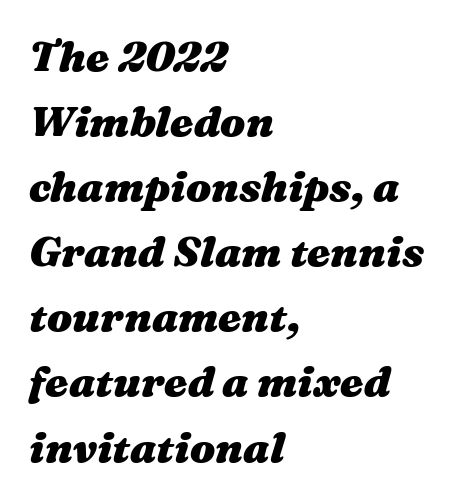
The image shows 42 px heavy, wide type, italic (leaning right); set left-aligned, normal line spacing (1.55x), normal letter spacing, not underlined; medium stroke contrast and a medium x-height.
